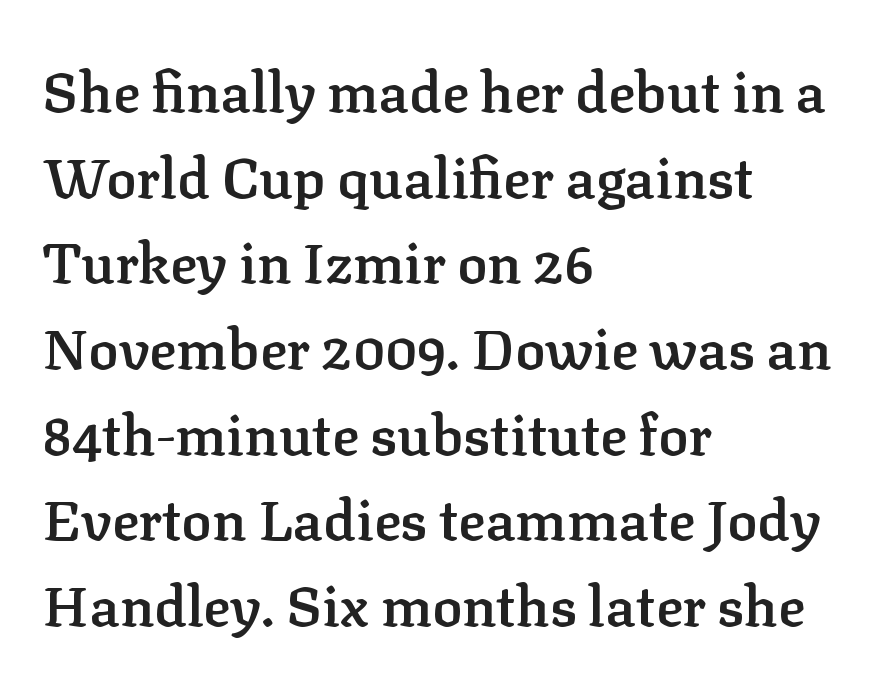
{"serif": "yes", "italic": "no", "bold": "semi", "weight": "semibold", "width": "normal", "stroke_contrast": "low", "x_height": "medium", "monospaced": "no", "underline": "no", "align": "left", "line_spacing": "normal", "line_spacing_ratio": 1.53, "letter_spacing": "normal", "letter_spacing_em": 0.0, "glyph_px": 56}
